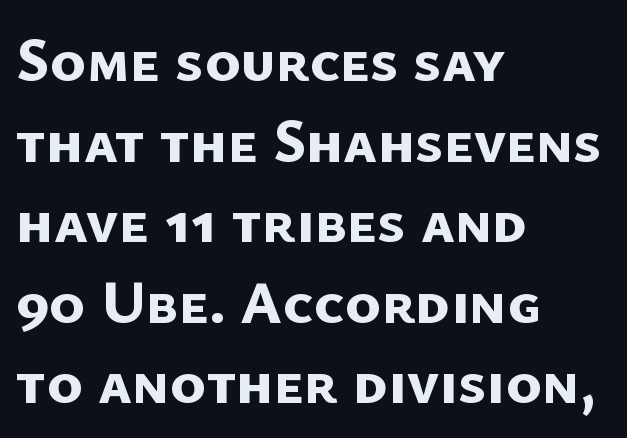
Q: Is the text bold? A: Yes.
Q: Is the typeface a serif or a sans-serif typeface? A: Sans-serif.
Q: Is the text underlined? A: No.
Q: How is the paragraph aligned? A: Left-aligned.
Q: Is the spacing between letters normal or unusually wide? A: Normal.
Q: Is the spacing between lines tight, normal or loose? A: Normal.
Q: Width (condensed, normal, or wide)? A: Normal.
Q: Stroke contrast? A: Low.
Q: x-height? A: Medium.
Q: Monospaced? A: No.
